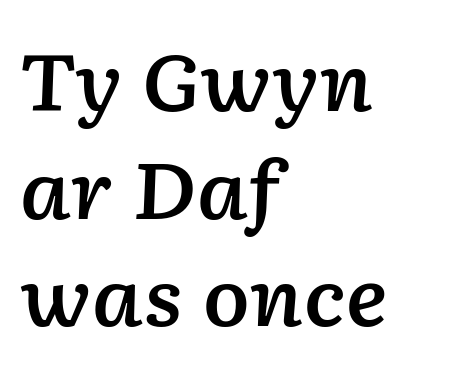
Q: Is the text bold? A: Semi-bold.
Q: Is the text italic (slanted)? A: Yes, it leans right by about 2 degrees.
Q: Is the text underlined? A: No.
Q: How is the paragraph aligned? A: Left-aligned.
Q: Is the spacing between letters normal or unusually wide? A: Normal.
Q: Is the spacing between lines tight, normal or loose? A: Normal.
Q: Width (condensed, normal, or wide)? A: Normal.
Q: Stroke contrast? A: Low.
Q: x-height? A: Medium.
Q: Monospaced? A: No.
